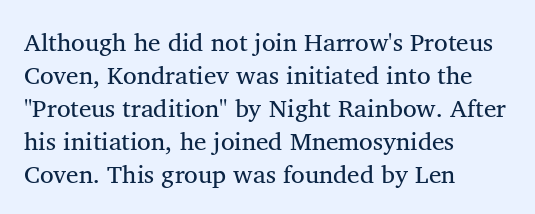
The image shows 25 px text type, upright; set left-aligned, normal line spacing (1.32x), normal letter spacing, not underlined.
